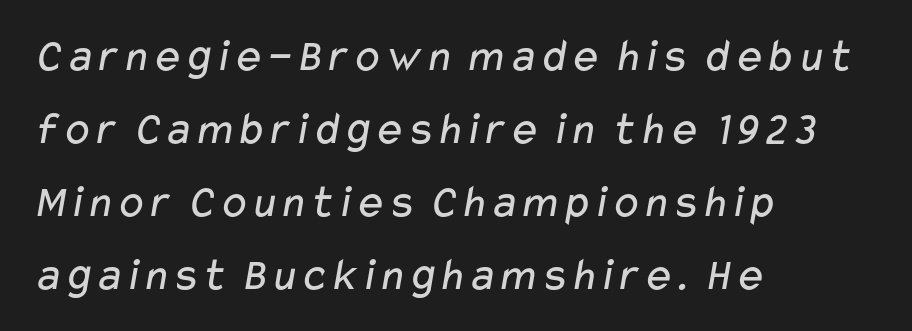
The image shows 47 px regular-weight, wide sans-serif type; set left-aligned, normal line spacing (1.55x), normal letter spacing, not underlined; low stroke contrast and a medium x-height.
